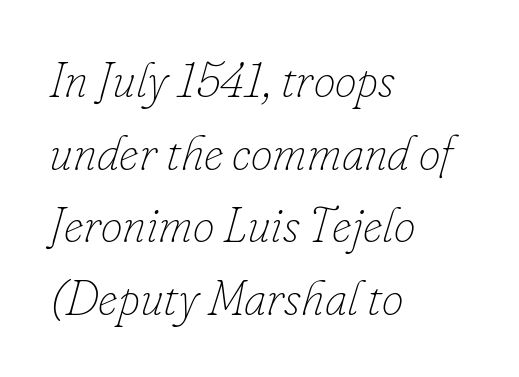
The space beneath each line is pristine and unruled. These lines are rendered in a variable-pitch font. Baseline-to-baseline distance is the conventional proportion of letter height. Stroke thickness stays within the range of a standard reading face or lighter. Is the letter spacing exaggerated? No — it looks like the ordinary default.
